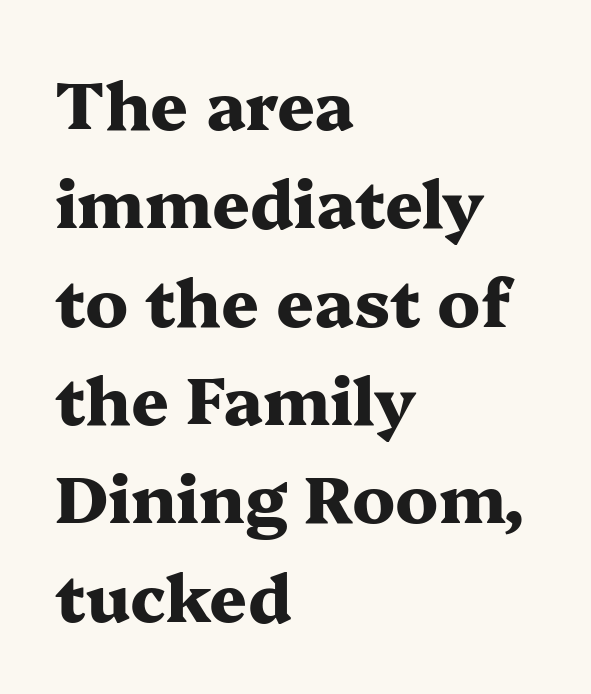
The image shows 66 px heavy, wide serif type, upright; set left-aligned, normal line spacing (1.49x), normal letter spacing, not underlined; medium stroke contrast and a medium x-height.
